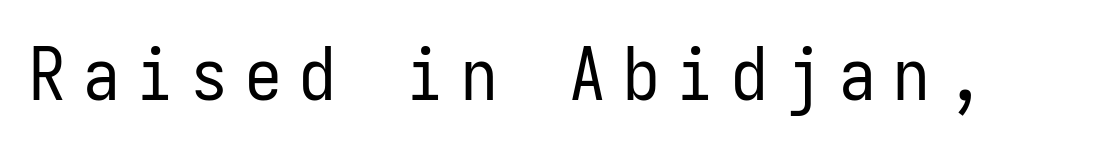
Substantial extra tracking has been applied to these lines. Quick note: underline off. Each letter, wide or thin by design, is forced into the same width here. The face used here is a sans, in the tradition of grotesques and geometrics. The lettering holds an erect, upright posture throughout. Stroke thickness stays within the range of a standard reading face or lighter.
